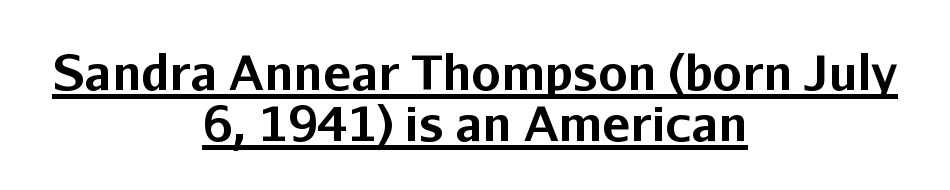
Q: Is the text bold? A: Yes.
Q: Is the text italic (slanted)? A: No, it is upright.
Q: Is the typeface a serif or a sans-serif typeface? A: Sans-serif.
Q: Is the text underlined? A: Yes.
Q: How is the paragraph aligned? A: Centered.
Q: Is the spacing between letters normal or unusually wide? A: Normal.
Q: Is the spacing between lines tight, normal or loose? A: Tight.
Q: Width (condensed, normal, or wide)? A: Normal.
Q: Stroke contrast? A: Low.
Q: x-height? A: Medium.
Q: Monospaced? A: No.
